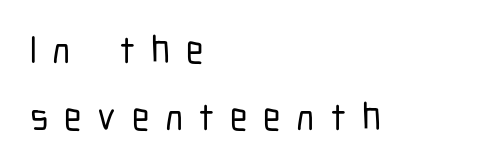
The image shows 39 px condensed sans-serif type, upright; set left-aligned, line spacing 1.72x, unusually wide letter spacing (+0.4 em), not underlined; low stroke contrast and a medium x-height.
